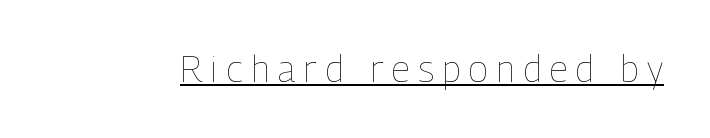
The image shows 36 px thin, condensed type, upright; set unusually wide letter spacing (+0.24 em), underlined; low stroke contrast and a medium x-height.
